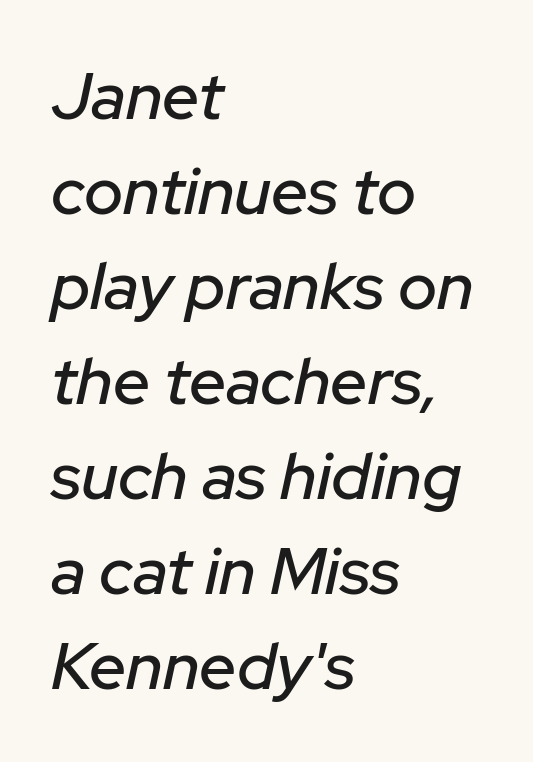
Q: Is the text italic (slanted)? A: Yes, it leans right by about 12 degrees.
Q: Is the text underlined? A: No.
Q: How is the paragraph aligned? A: Left-aligned.
Q: Is the spacing between letters normal or unusually wide? A: Normal.
Q: Is the spacing between lines tight, normal or loose? A: Normal.
Q: Width (condensed, normal, or wide)? A: Normal.
Q: Stroke contrast? A: Low.
Q: x-height? A: Medium.
Q: Monospaced? A: No.
